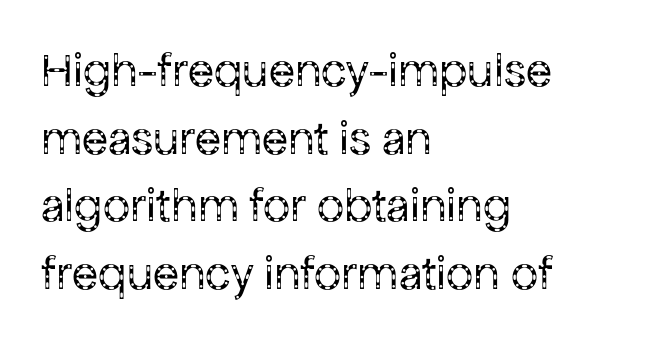
Where is the straight margin? On the left. Students, observe: this is what conventionally led text looks like. Unlike italic type, these characters show no tilt at all. Stroke mass is kept to a normal reading level or below.
